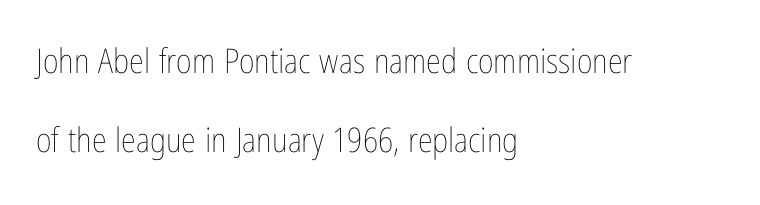
Q: Is the text bold? A: No.
Q: Is the text italic (slanted)? A: No, it is upright.
Q: Is the text underlined? A: No.
Q: How is the paragraph aligned? A: Left-aligned.
Q: Is the spacing between letters normal or unusually wide? A: Normal.
Q: Is the spacing between lines tight, normal or loose? A: Loose.
Q: Width (condensed, normal, or wide)? A: Condensed.
Q: Stroke contrast? A: Low.
Q: x-height? A: Medium.
Q: Monospaced? A: No.
